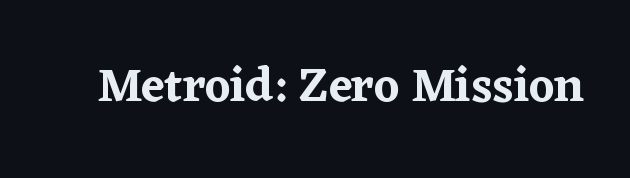
{"serif": "yes", "italic": "no", "width": "normal", "stroke_contrast": "low", "x_height": "medium", "monospaced": "no", "underline": "no", "letter_spacing": "normal", "letter_spacing_em": 0.0, "glyph_px": 48}
